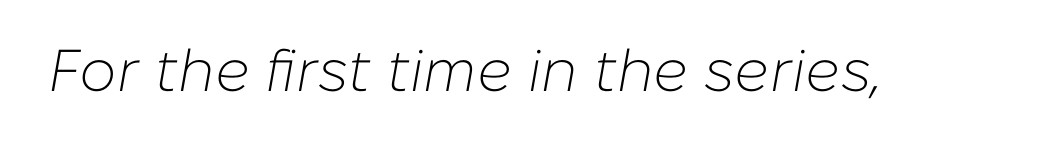
Descenders are the only things crossing below the line. Characters are canted at an angle relative to the baseline's perpendicular. Short note: letters normally spaced. The rendering uses natural spacing where letterforms have individual widths. Stroke thickness stays within the range of a standard reading face or lighter.
